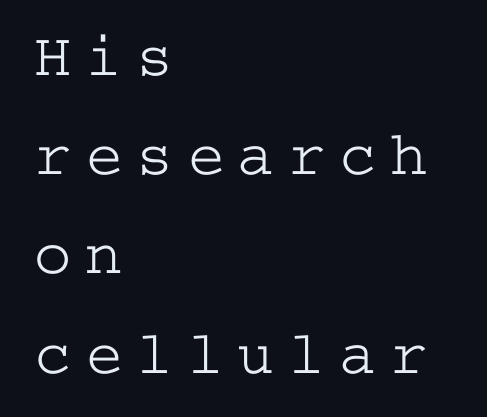
Q: Is the text bold? A: No.
Q: Is the text italic (slanted)? A: No, it is upright.
Q: Is the typeface a serif or a sans-serif typeface? A: Serif.
Q: Is the text underlined? A: No.
Q: How is the paragraph aligned? A: Left-aligned.
Q: Is the spacing between letters normal or unusually wide? A: Unusually wide.
Q: Is the spacing between lines tight, normal or loose? A: Normal.
Q: Width (condensed, normal, or wide)? A: Wide.
Q: Stroke contrast? A: Low.
Q: x-height? A: Medium.
